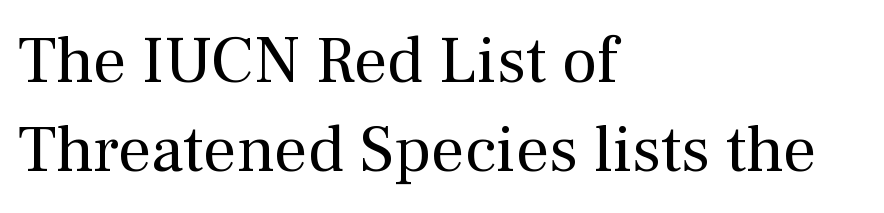
Type style note: has serifs. Looks like regular typesetting: each glyph gets only the width it needs. The font is comparable to plain body text, perhaps lighter. Has an underline been added? It has not. Vertically, the passage feels balanced, rows spaced as you'd expect. The specimen reads as upright at a glance.
